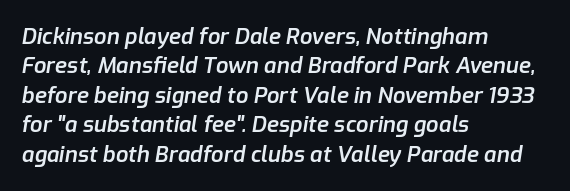
The image shows 22 px text type, italic (leaning right); set left-aligned, normal line spacing (1.34x), normal letter spacing, not underlined.
